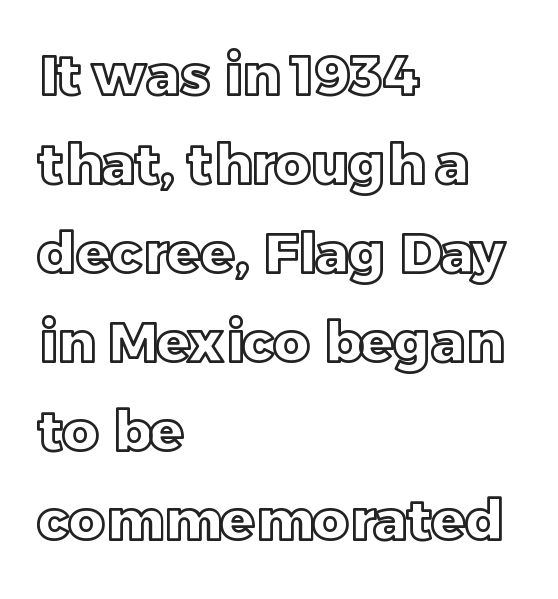
The image shows 56 px text type, upright; set left-aligned, normal line spacing (1.59x), normal letter spacing, not underlined; a large x-height.
